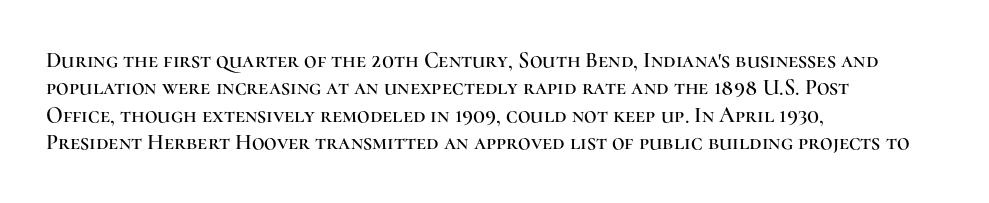
Letter spacing: default. Words float on clear page, feet unadorned. Every stem runs plumb, perpendicular to the baseline. Is there much room between lines? A standard amount, neither cramped nor airy. Reading down the block, your eye returns to a fixed left position each line.
